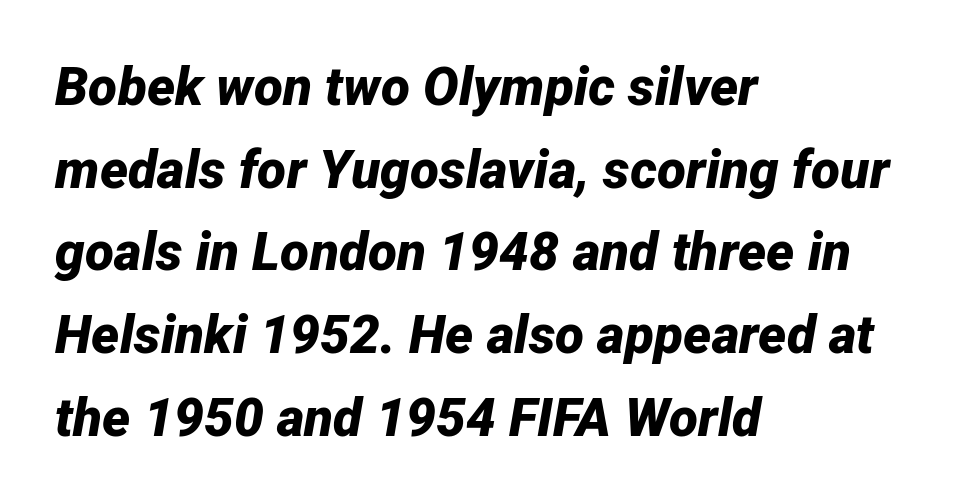
The image shows 53 px bold type, italic (leaning right); set left-aligned, normal line spacing (1.56x), normal letter spacing, not underlined; low stroke contrast and a medium x-height.
